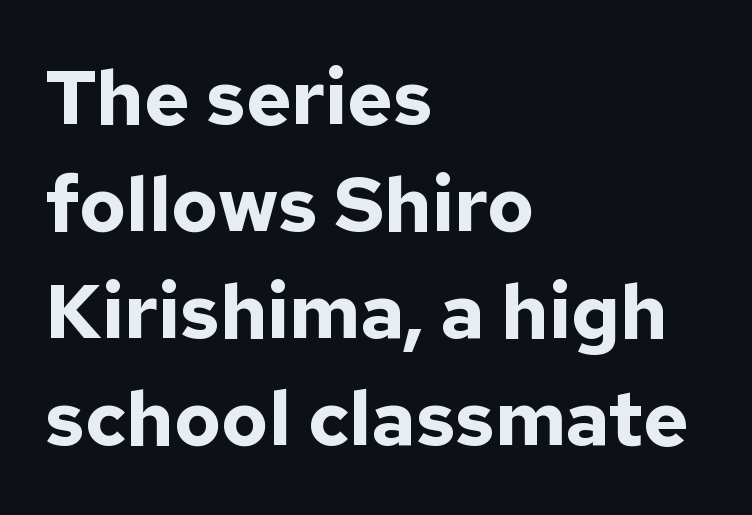
Q: Is the text bold? A: Yes.
Q: Is the text italic (slanted)? A: No, it is upright.
Q: Is the typeface a serif or a sans-serif typeface? A: Sans-serif.
Q: Is the text underlined? A: No.
Q: How is the paragraph aligned? A: Left-aligned.
Q: Is the spacing between letters normal or unusually wide? A: Normal.
Q: Is the spacing between lines tight, normal or loose? A: Normal.
Q: Width (condensed, normal, or wide)? A: Normal.
Q: Stroke contrast? A: Low.
Q: x-height? A: Medium.
Q: Monospaced? A: No.
